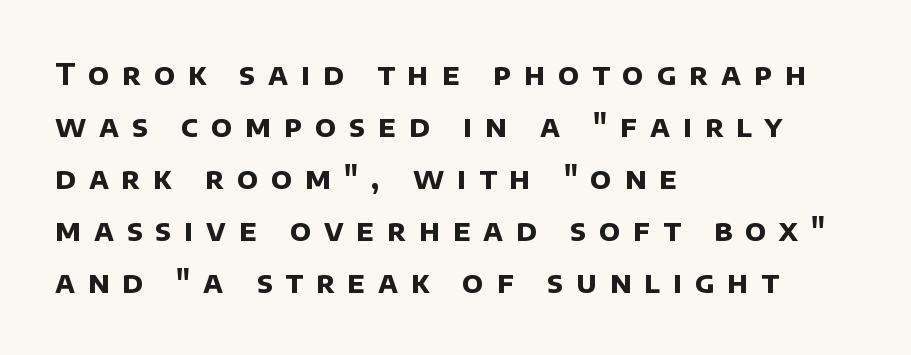
Typographic density is high because the face is bold. Does the copy run flush right? No — it runs flush left. This sample uses expanded letter spacing, leaving extra air between glyphs. Check the space under the baseline: it is left empty.
